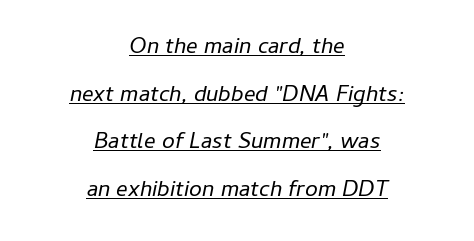
Q: Is the text bold? A: No.
Q: Is the text italic (slanted)? A: Yes, it leans right by about 11 degrees.
Q: Is the text underlined? A: Yes.
Q: How is the paragraph aligned? A: Centered.
Q: Is the spacing between letters normal or unusually wide? A: Normal.
Q: Is the spacing between lines tight, normal or loose? A: Loose.
